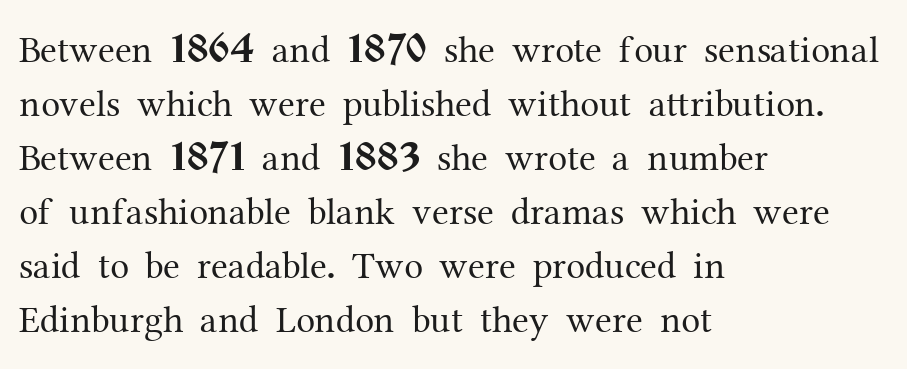
The image shows 38 px regular-weight serif type, upright; set left-aligned, normal line spacing (1.42x), normal letter spacing, not underlined; medium stroke contrast and a medium x-height.
